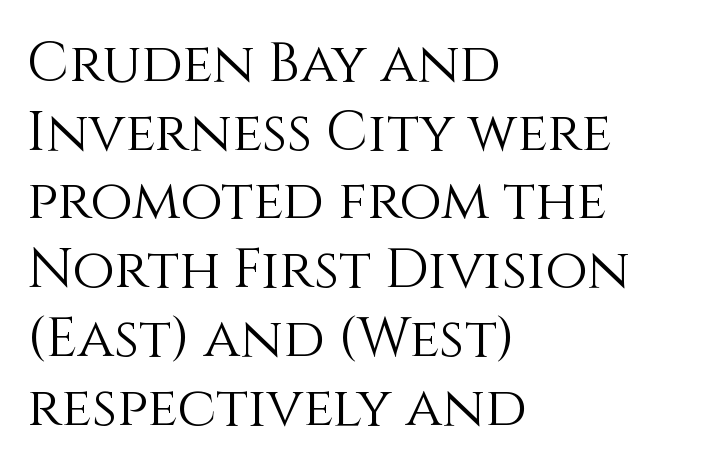
Q: Is the text bold? A: No.
Q: Is the text italic (slanted)? A: No, it is upright.
Q: Is the text underlined? A: No.
Q: How is the paragraph aligned? A: Left-aligned.
Q: Is the spacing between letters normal or unusually wide? A: Normal.
Q: Is the spacing between lines tight, normal or loose? A: Normal.
Q: Width (condensed, normal, or wide)? A: Normal.
Q: x-height? A: Large.
Q: Monospaced? A: No.
